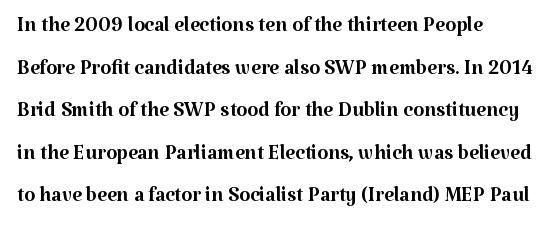
The image shows 28 px regular-weight serif type, upright; set left-aligned, normal line spacing (1.52x), normal letter spacing, not underlined; medium stroke contrast and a medium x-height.
